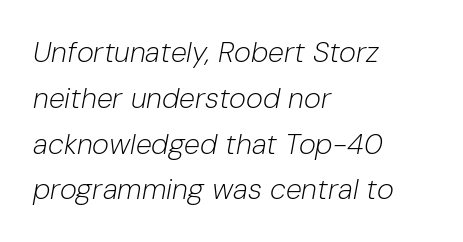
{"italic": "yes", "lean": "right", "slant_degrees": 10, "bold": "no", "weight": "light", "width": "normal", "stroke_contrast": "low", "x_height": "medium", "monospaced": "no", "underline": "no", "align": "left", "line_spacing": "normal", "line_spacing_ratio": 1.58, "letter_spacing": "normal", "letter_spacing_em": 0.0, "glyph_px": 29}
